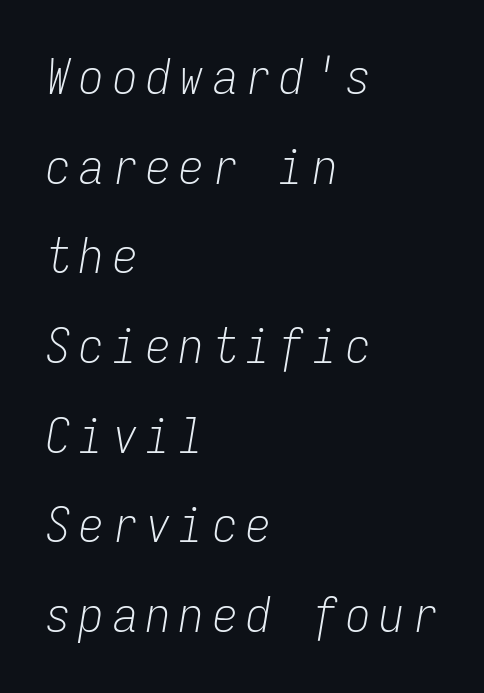
One-word summary of the alignment: left. Summary of weight: not heavy and not bold. A typesetter would call this monospace, since all characters share one set width. Quick note: underline off. The face used here has a pronounced slope to its letters.
